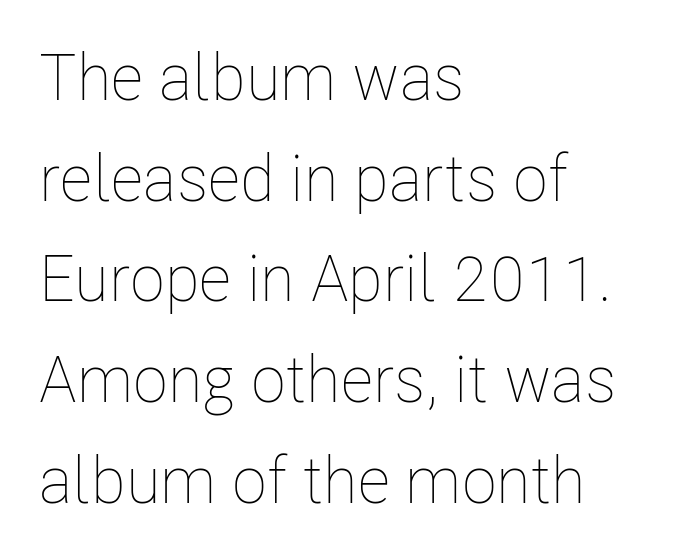
{"italic": "no", "bold": "no", "weight": "thin", "width": "condensed", "stroke_contrast": "low", "x_height": "medium", "monospaced": "no", "underline": "no", "align": "left", "line_spacing": "normal", "line_spacing_ratio": 1.55, "letter_spacing": "normal", "letter_spacing_em": 0.0, "glyph_px": 65}
